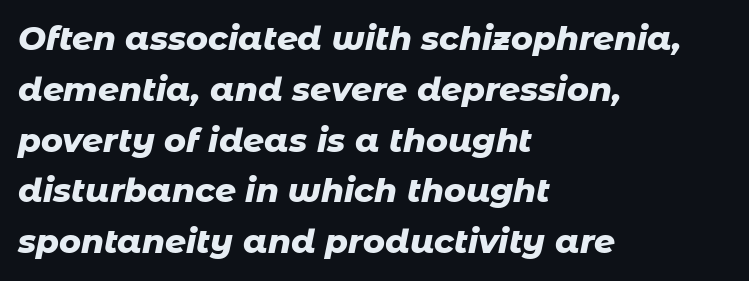
Reading down the column, the eye jumps a familiar distance to each next line. The passage shown is emphatically bold. The letters sit at their default tracking, neither squeezed nor spread. The specimen reads as italic at a glance. A typesetter would call this proportional, since set widths differ per character. The text block is weighted toward the left margin, trailing off unevenly rightward.
